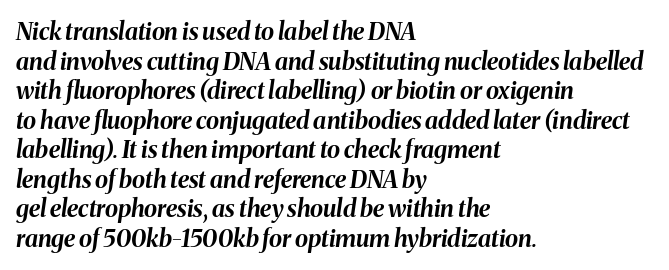
{"italic": "yes", "lean": "right", "slant_degrees": 8, "bold": "yes", "underline": "no", "align": "left", "line_spacing_ratio": 1.23, "letter_spacing": "normal", "letter_spacing_em": 0.0, "glyph_px": 24}
